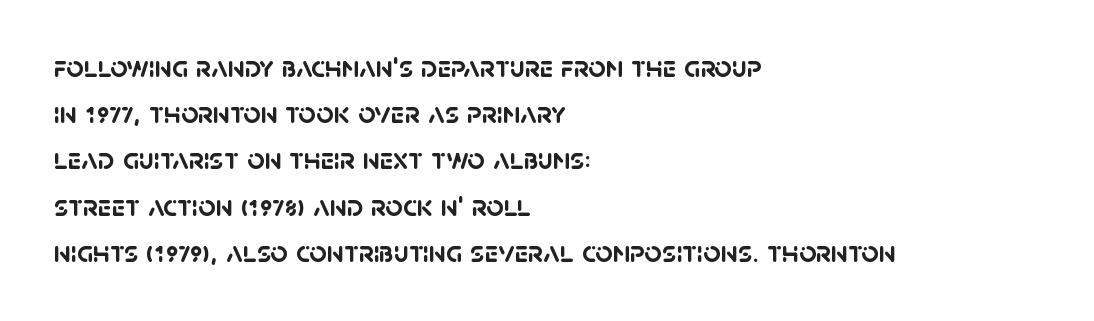
The image shows 30 px semibold sans-serif type; set left-aligned, normal line spacing (1.54x), normal letter spacing, not underlined; low stroke contrast and a large x-height.
